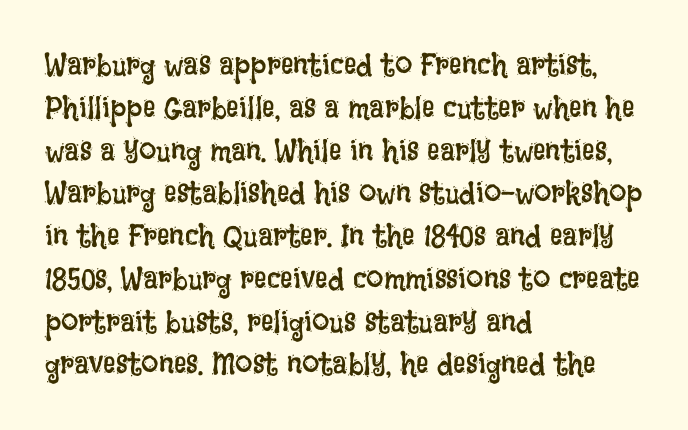
Interline gaps are of average width in this sample. Descenders hang freely into open space. Is the letter spacing exaggerated? No — it looks like the ordinary default. The weight would be labelled regular, book, light, or lighter still. Horizontally, the lines are justified to the leading edge only. Spacing verdict: proportional, widths tailored to each character.
